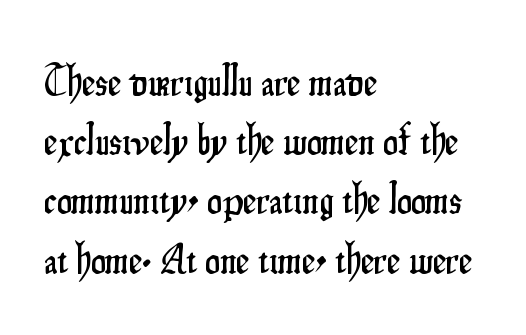
The paragraph has a hard left edge and a soft right edge. A bare baseline throughout the passage. In terms of posture, this sample is upright. This rendering leaves character spacing at its baseline value. You can tell from the bare stems that sans-serif type was used.
